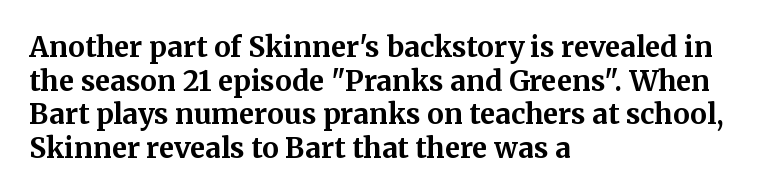
The glyphs are unaccompanied by any horizontal stroke below them. Default kerning and tracking; the words read as compact shapes. Character widths vary here, with narrow letters taking less room than wide ones. The axis of the letterforms is exactly vertical.
